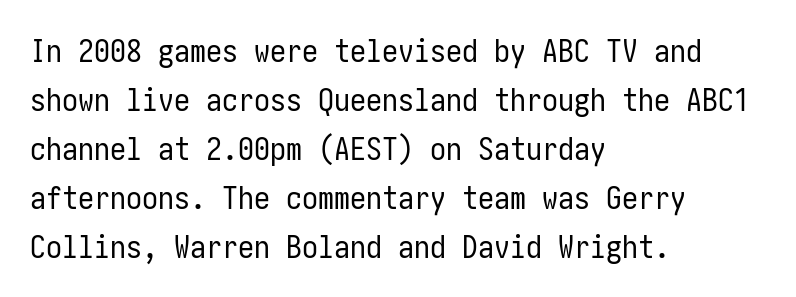
Q: Is the text bold? A: No.
Q: Is the text italic (slanted)? A: No, it is upright.
Q: Is the typeface a serif or a sans-serif typeface? A: Sans-serif.
Q: Is the text underlined? A: No.
Q: How is the paragraph aligned? A: Left-aligned.
Q: Is the spacing between letters normal or unusually wide? A: Normal.
Q: Is the spacing between lines tight, normal or loose? A: Normal.
Q: Width (condensed, normal, or wide)? A: Condensed.
Q: Stroke contrast? A: Low.
Q: x-height? A: Medium.
